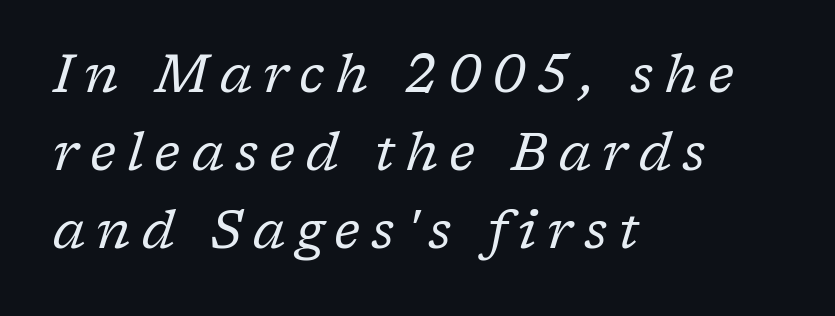
{"serif": "yes", "italic": "yes", "lean": "right", "slant_degrees": 17, "bold": "no", "weight": "regular", "width": "normal", "stroke_contrast": "low", "x_height": "medium", "monospaced": "no", "underline": "no", "align": "left", "line_spacing": "normal", "line_spacing_ratio": 1.47, "letter_spacing": "wide", "letter_spacing_em": 0.21, "glyph_px": 53}
